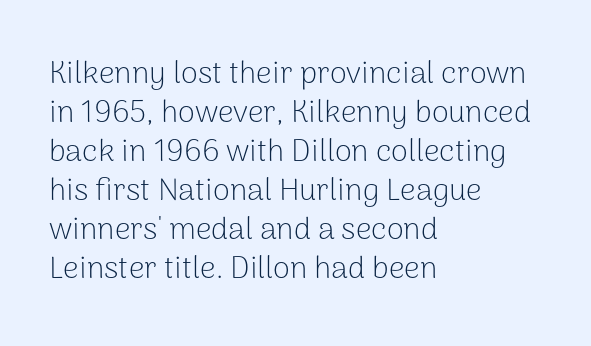
Tracking value appears to be zero — textbook default spacing. The lines are quadded left. The letters carry no serifs — their stems end cleanly without finishing strokes. No italicization has been applied; the sample stays upright. The area under the type is left untouched. Is there much room between lines? A standard amount, neither cramped nor airy.
